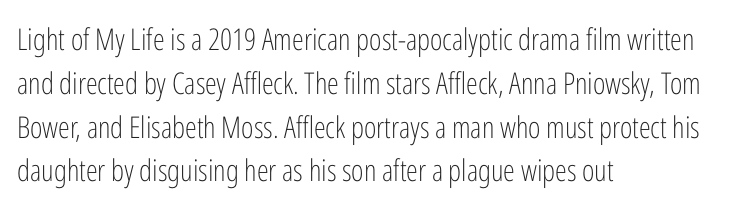
Q: Is the text bold? A: No.
Q: Is the text italic (slanted)? A: No, it is upright.
Q: Is the typeface a serif or a sans-serif typeface? A: Sans-serif.
Q: Is the text underlined? A: No.
Q: How is the paragraph aligned? A: Left-aligned.
Q: Is the spacing between letters normal or unusually wide? A: Normal.
Q: Is the spacing between lines tight, normal or loose? A: Normal.
Q: Width (condensed, normal, or wide)? A: Condensed.
Q: Stroke contrast? A: Low.
Q: x-height? A: Medium.
Q: Monospaced? A: No.
